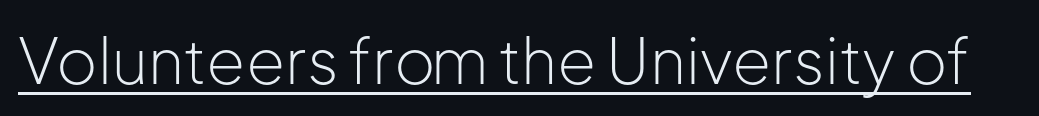
The image shows 63 px light sans-serif type, upright; set normal letter spacing, underlined; low stroke contrast and a medium x-height.
